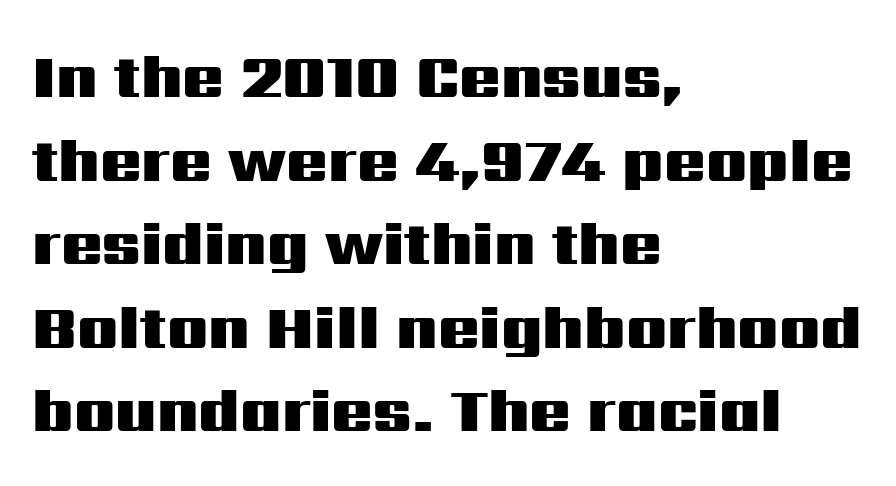
The lines in this sample share a left origin and differ only in where they stop. Nobody drew a line under any word here. Classification — sans serif. Caption: standard tracking, unaltered.
